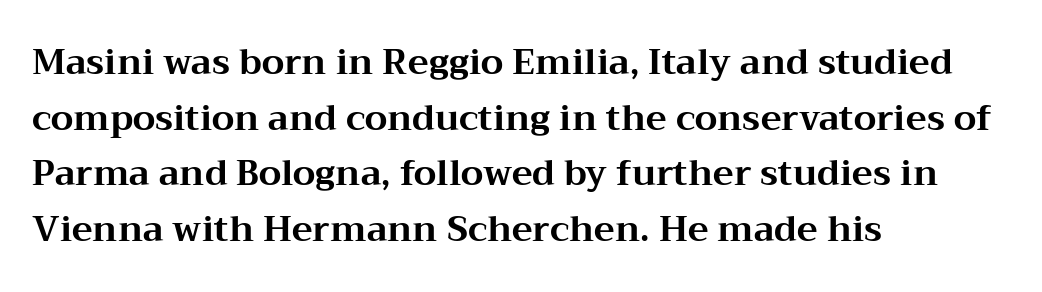
Q: Is the text bold? A: Yes.
Q: Is the text italic (slanted)? A: No, it is upright.
Q: Is the typeface a serif or a sans-serif typeface? A: Serif.
Q: Is the text underlined? A: No.
Q: How is the paragraph aligned? A: Left-aligned.
Q: Is the spacing between letters normal or unusually wide? A: Normal.
Q: Is the spacing between lines tight, normal or loose? A: Normal.
Q: Width (condensed, normal, or wide)? A: Wide.
Q: Stroke contrast? A: Medium.
Q: x-height? A: Medium.
Q: Monospaced? A: No.
